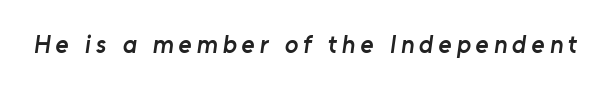
The image shows 25 px text type; set unusually wide letter spacing (+0.2 em), not underlined.
